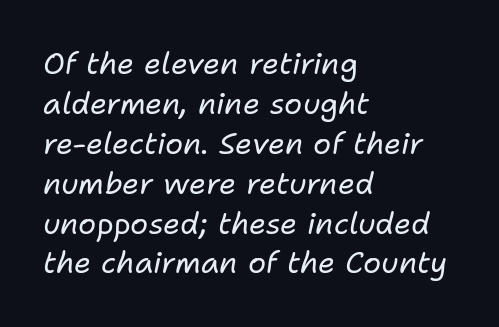
Q: Is the text bold? A: No.
Q: Is the text italic (slanted)? A: Yes, it leans right by about 11 degrees.
Q: Is the text underlined? A: No.
Q: How is the paragraph aligned? A: Left-aligned.
Q: Is the spacing between letters normal or unusually wide? A: Normal.
Q: Is the spacing between lines tight, normal or loose? A: Normal.
Q: Width (condensed, normal, or wide)? A: Normal.
Q: Stroke contrast? A: Low.
Q: x-height? A: Medium.
Q: Monospaced? A: No.
